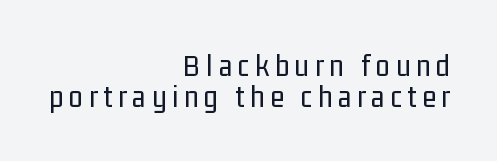
The image shows 32 px regular-weight, condensed sans-serif type, upright; set right-aligned, tight line spacing (0.96x), not underlined; low stroke contrast and a medium x-height.
